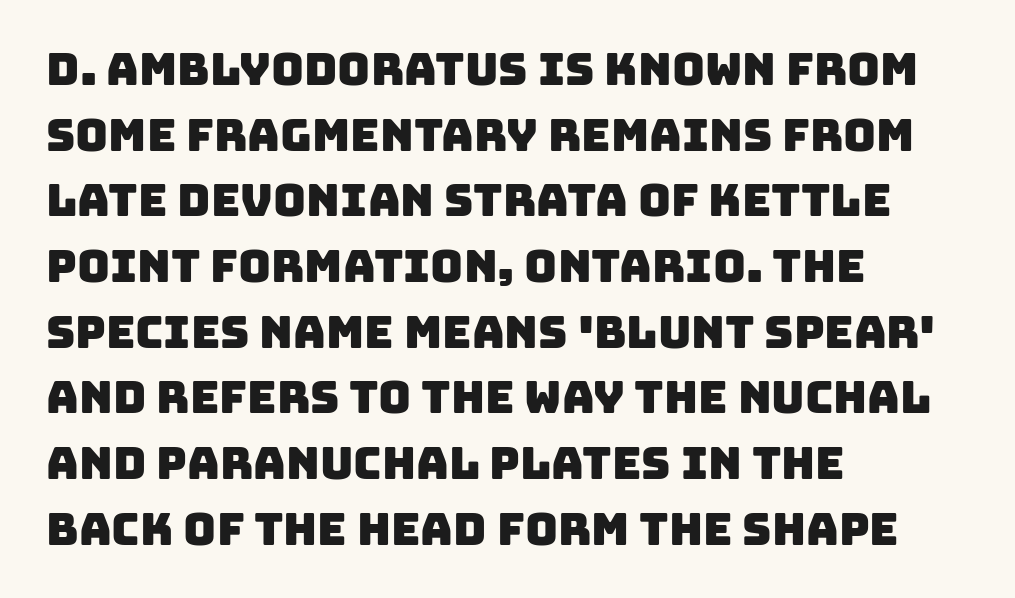
The image shows 45 px sans-serif type; set left-aligned, normal line spacing (1.46x), normal letter spacing, not underlined; low stroke contrast and a large x-height.
